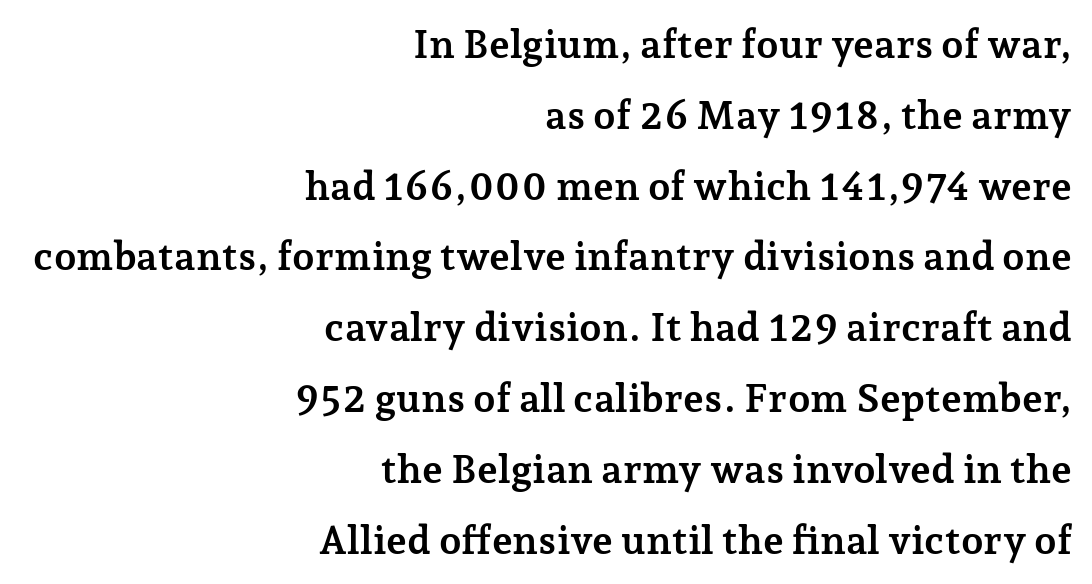
The baseline area is clear. Characters follow at the spacing the type designer built in. Vertical strokes here are truly vertical. Where is the straight margin? On the right. Note: serifs present on the glyphs.
